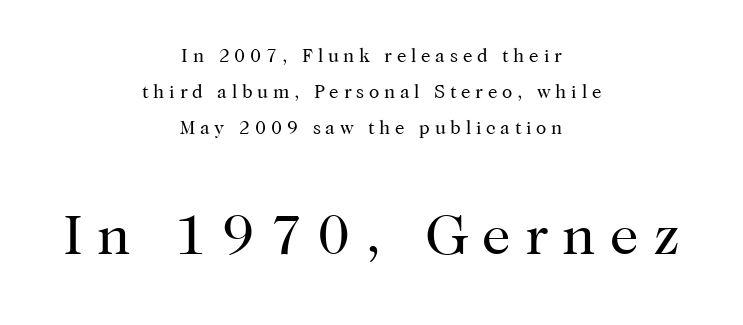
{"serif": "yes", "italic": "no", "bold": "no", "weight": "regular", "width": "normal", "stroke_contrast": "high", "x_height": "medium", "monospaced": "no", "underline": "no", "align": "center", "line_spacing_ratio": 1.89, "letter_spacing": "wide", "letter_spacing_em": 0.25, "larger_block": "second", "size_ratio": 3.0, "glyph_px": 57}
